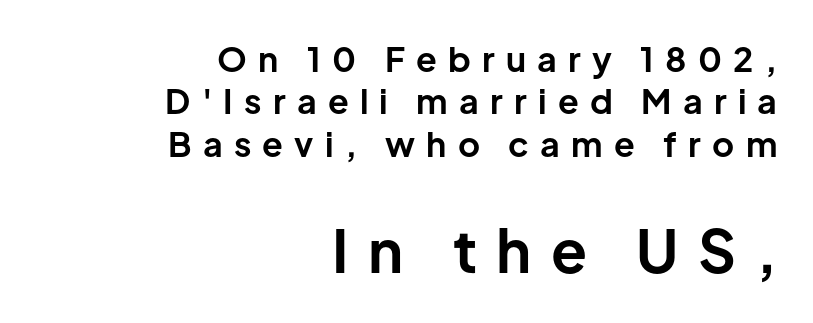
The specimen omits any rule beneath the text block's lines. A typesetter would mark this as roman, not italic. Tracking here is generous; glyphs stand well apart from one another. Leading: standard. In terms of letterform style, serifs are entirely absent.
